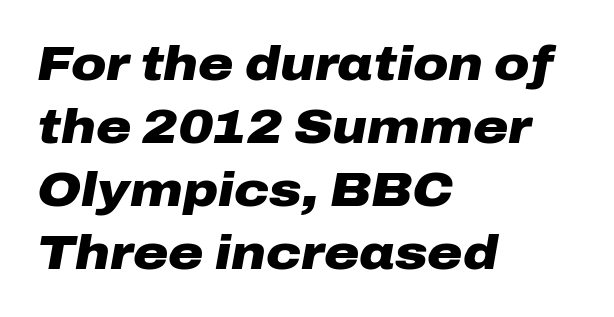
The image shows 48 px heavy, wide type, italic (leaning right); set left-aligned, normal line spacing (1.31x), normal letter spacing, not underlined; low stroke contrast and a medium x-height.
